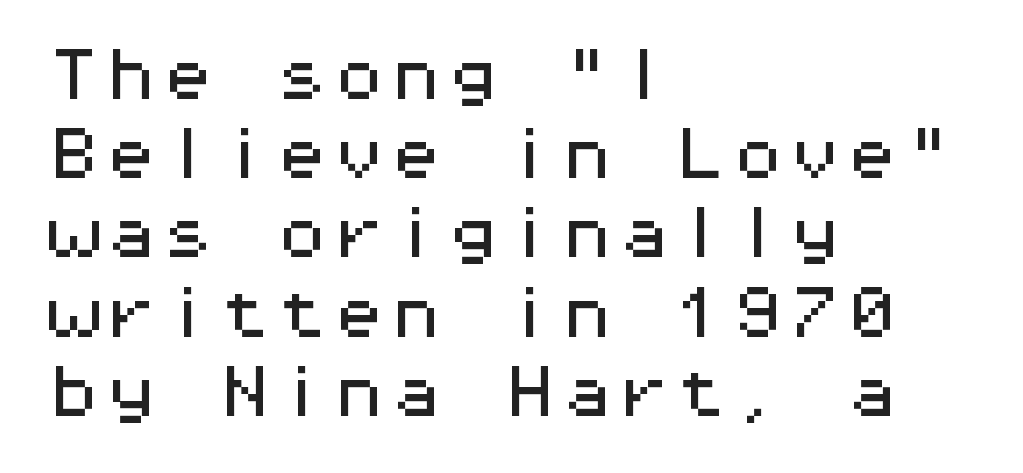
The image shows 57 px wide sans-serif type, upright, monospaced; set left-aligned, normal line spacing (1.39x), normal letter spacing, not underlined; medium stroke contrast and a medium x-height.
